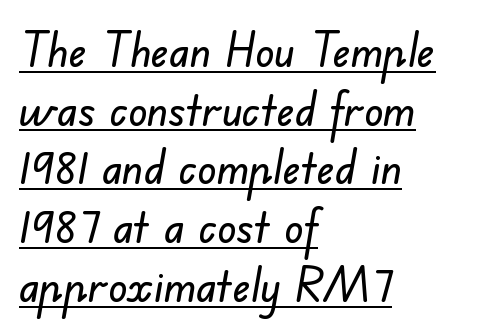
{"serif": "no", "width": "normal", "stroke_contrast": "low", "x_height": "small", "monospaced": "no", "underline": "yes", "align": "left", "line_spacing": "normal", "line_spacing_ratio": 1.25, "letter_spacing": "normal", "letter_spacing_em": 0.0, "glyph_px": 47}
